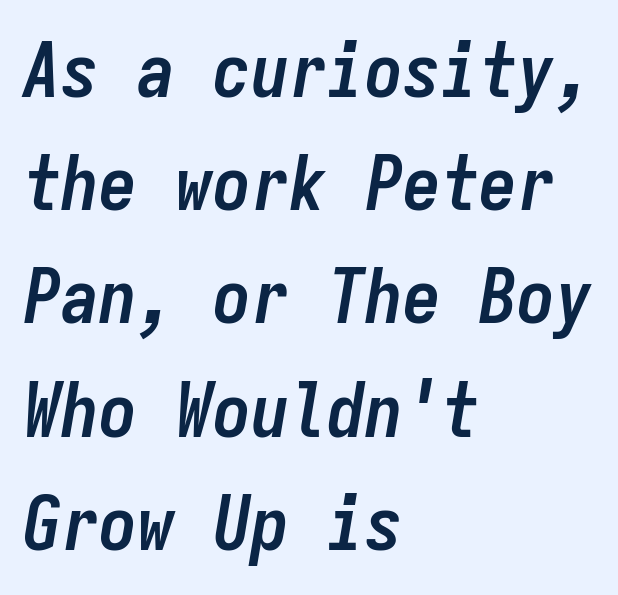
Would a proofreader flag this as italicized? Yes. Descender tails drop into unmarked territory. You could count columns in this text — the font is strictly monospaced. The face used here is rendered with its standard letterfit.
